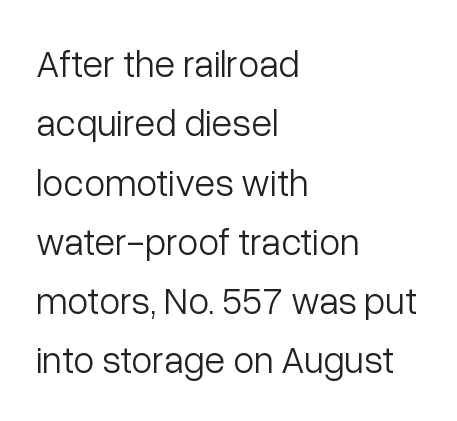
Q: Is the text bold? A: No.
Q: Is the text italic (slanted)? A: No, it is upright.
Q: Is the typeface a serif or a sans-serif typeface? A: Sans-serif.
Q: Is the text underlined? A: No.
Q: How is the paragraph aligned? A: Left-aligned.
Q: Is the spacing between letters normal or unusually wide? A: Normal.
Q: Is the spacing between lines tight, normal or loose? A: Normal.
Q: Width (condensed, normal, or wide)? A: Normal.
Q: Stroke contrast? A: Low.
Q: x-height? A: Medium.
Q: Monospaced? A: No.
